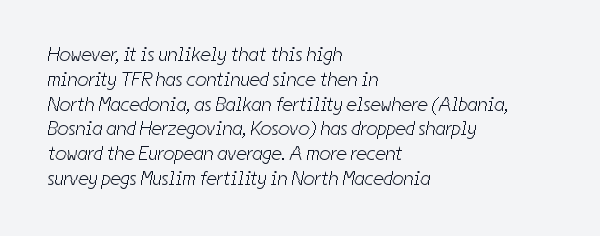
{"bold": "no", "underline": "no", "align": "left", "line_spacing_ratio": 1.24, "letter_spacing": "normal", "letter_spacing_em": 0.0, "glyph_px": 20}
